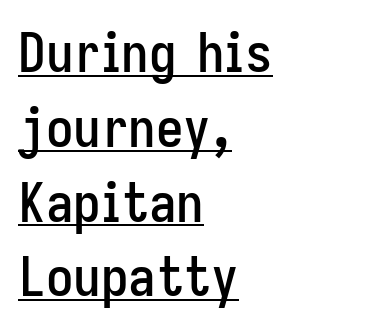
A typographer would call this underscored text. Look at the bottom of the vertical strokes: they stop flat, with no serifs. Leading matches the norm, producing a regular column. These lines were composed using upright roman letters.
